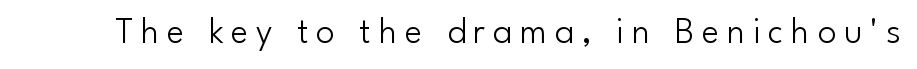
Q: Is the text bold? A: No.
Q: Is the text italic (slanted)? A: No, it is upright.
Q: Is the typeface a serif or a sans-serif typeface? A: Sans-serif.
Q: Is the text underlined? A: No.
Q: Is the spacing between letters normal or unusually wide? A: Unusually wide.
Q: Width (condensed, normal, or wide)? A: Normal.
Q: Stroke contrast? A: Low.
Q: x-height? A: Small.
Q: Monospaced? A: No.
